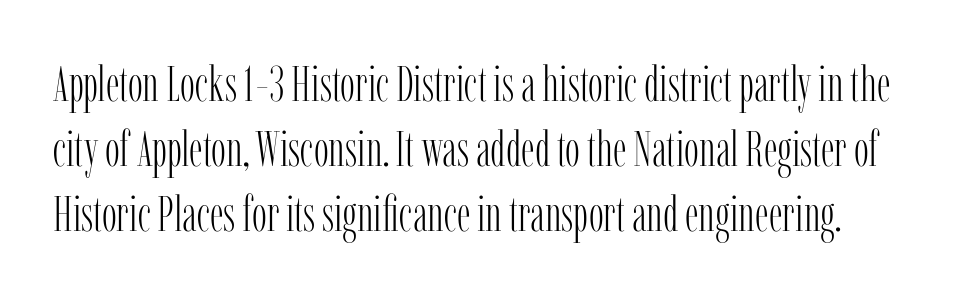
Is the stroke heavy? The answer is a plain regular-or-lighter. One glance says typical: line gaps are just what's usual. The typography opts for an upright posture over an oblique one. Between one letter and the next there's only the usual sliver of space. Proportional: the letters do not fall into vertical columns.
